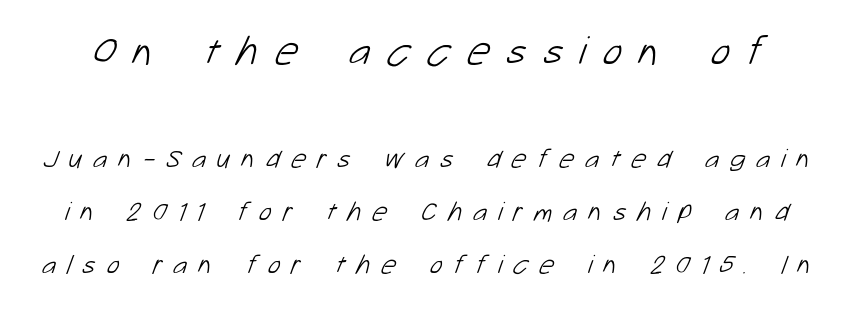
Compared with typical body copy, the letter spacing here is much looser. The passage shown is typed in a proportional face where columns would drift. A sans-serif font was chosen for this passage. Beneath every word, the page is bare.
